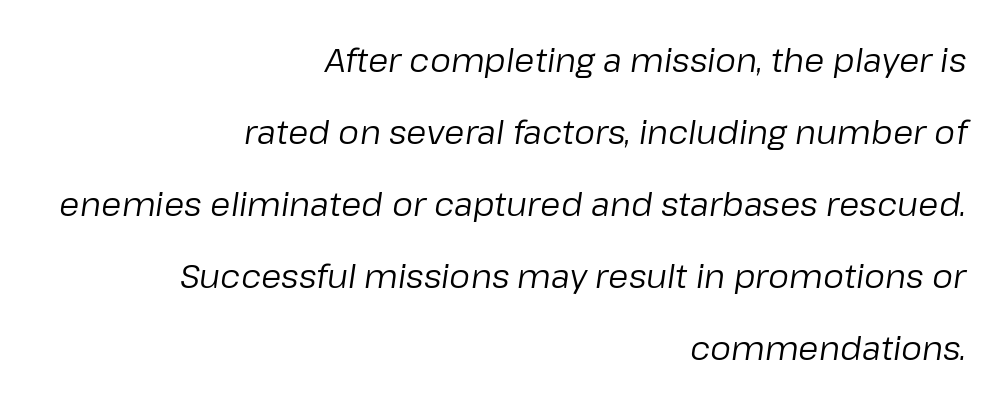
{"italic": "yes", "lean": "right", "slant_degrees": 8, "bold": "no", "weight": "regular", "width": "normal", "stroke_contrast": "low", "x_height": "medium", "monospaced": "no", "underline": "no", "align": "right", "line_spacing": "loose", "line_spacing_ratio": 2.18, "letter_spacing": "normal", "letter_spacing_em": 0.0, "glyph_px": 33}
